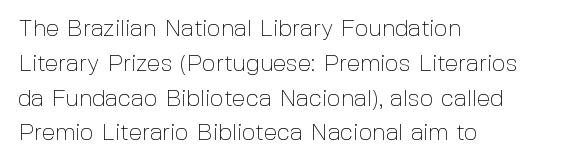
Q: Is the text bold? A: No.
Q: Is the text italic (slanted)? A: No, it is upright.
Q: Is the text underlined? A: No.
Q: How is the paragraph aligned? A: Left-aligned.
Q: Is the spacing between letters normal or unusually wide? A: Normal.
Q: Is the spacing between lines tight, normal or loose? A: Normal.
